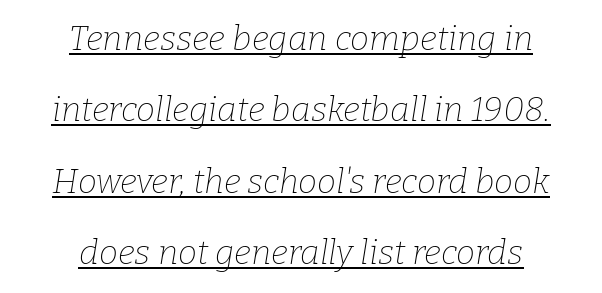
The image shows 34 px thin serif type, italic (leaning right); set centered, loose line spacing (2.1x), normal letter spacing, underlined; low stroke contrast and a medium x-height.
